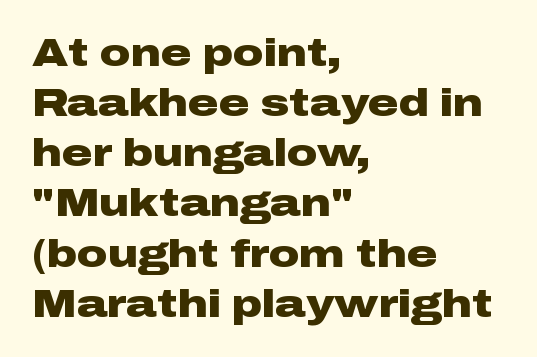
The image shows 38 px heavy, wide sans-serif type, upright; set left-aligned, normal line spacing (1.32x), normal letter spacing, not underlined; low stroke contrast and a medium x-height.
